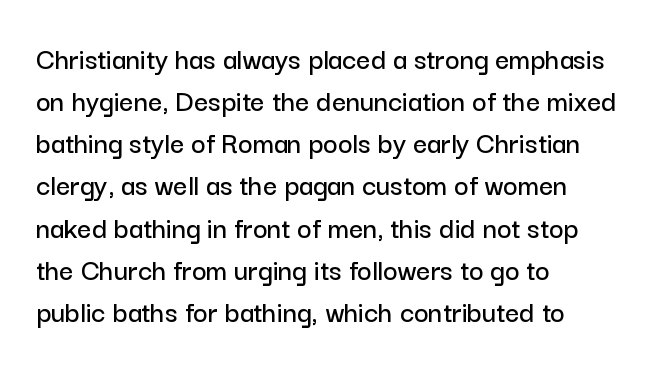
The image shows 31 px sans-serif type, upright; set left-aligned, normal line spacing (1.36x), normal letter spacing, not underlined; low stroke contrast and a medium x-height.
